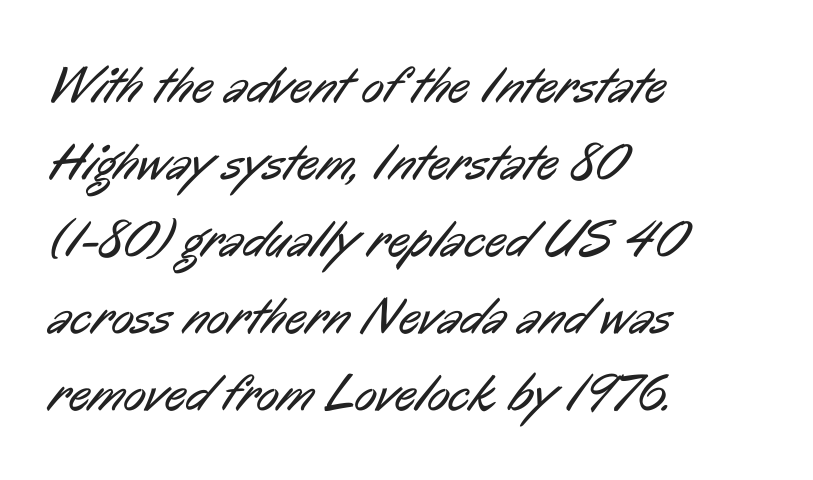
Q: Is the text bold? A: No.
Q: Is the typeface a serif or a sans-serif typeface? A: Sans-serif.
Q: Is the text underlined? A: No.
Q: How is the paragraph aligned? A: Left-aligned.
Q: Is the spacing between letters normal or unusually wide? A: Normal.
Q: Is the spacing between lines tight, normal or loose? A: Normal.
Q: Width (condensed, normal, or wide)? A: Condensed.
Q: Stroke contrast? A: Low.
Q: x-height? A: Medium.
Q: Monospaced? A: No.
